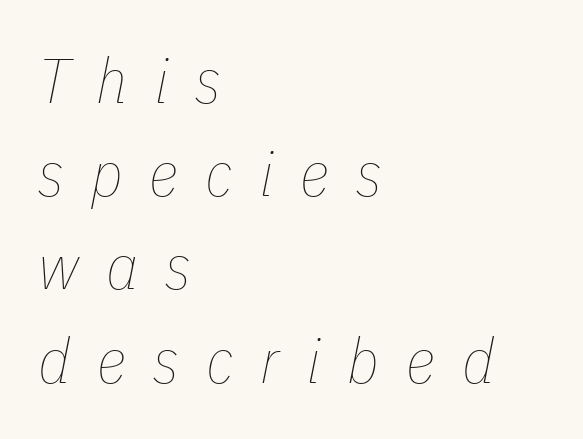
{"italic": "yes", "lean": "right", "slant_degrees": 11, "bold": "no", "weight": "thin", "width": "condensed", "stroke_contrast": "low", "x_height": "medium", "monospaced": "no", "underline": "no", "align": "left", "line_spacing": "normal", "line_spacing_ratio": 1.48, "letter_spacing": "wide", "letter_spacing_em": 0.43, "glyph_px": 63}
